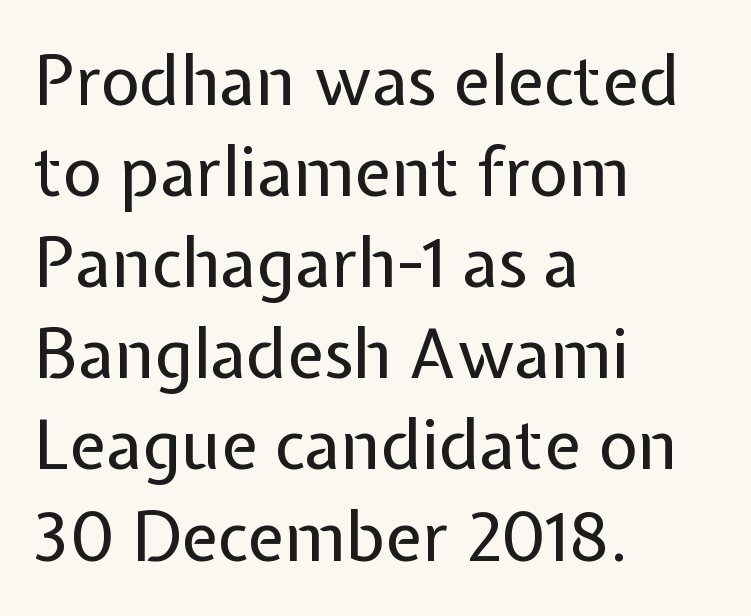
The image shows 68 px regular-weight sans-serif type, upright; set left-aligned, normal line spacing (1.34x), normal letter spacing, not underlined; low stroke contrast and a medium x-height.
